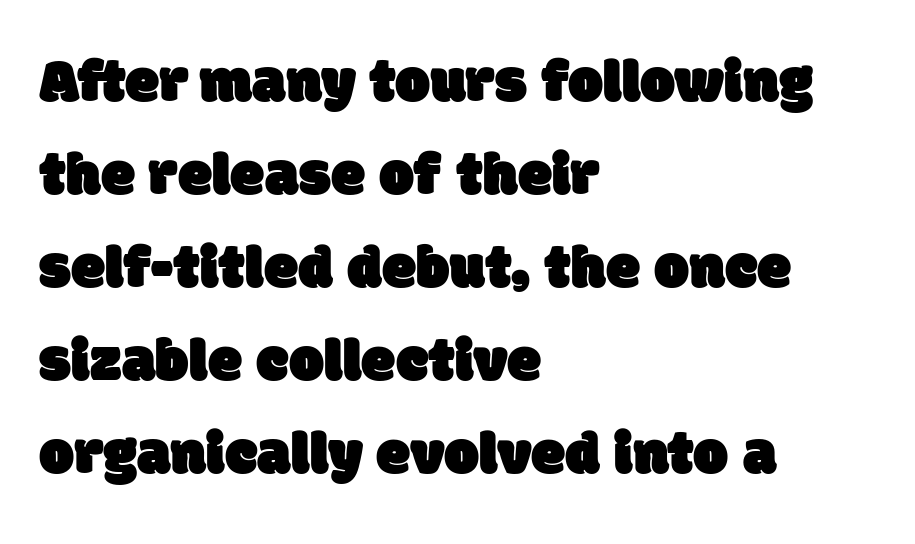
This rendering employs a face without finishing strokes, i.e., a sans-serif. Rows of type keep a routine distance in the vertical direction. Descender tails drop into unmarked territory. Does extra space separate the letters? No, they use regular spacing.
